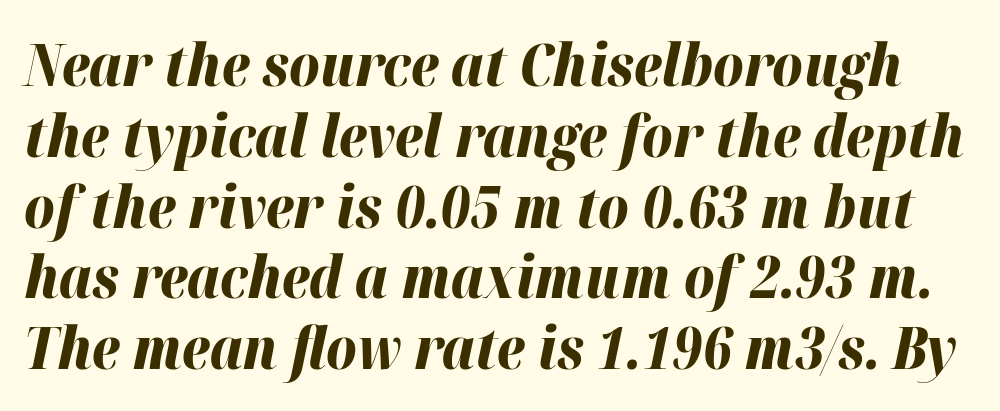
Words float on clear page, feet unadorned. Do the characters align in a grid? No, the font is proportional. This sample uses an oblique cut, with every glyph tilted off the vertical. This sample uses plain, unmodified letter spacing.
